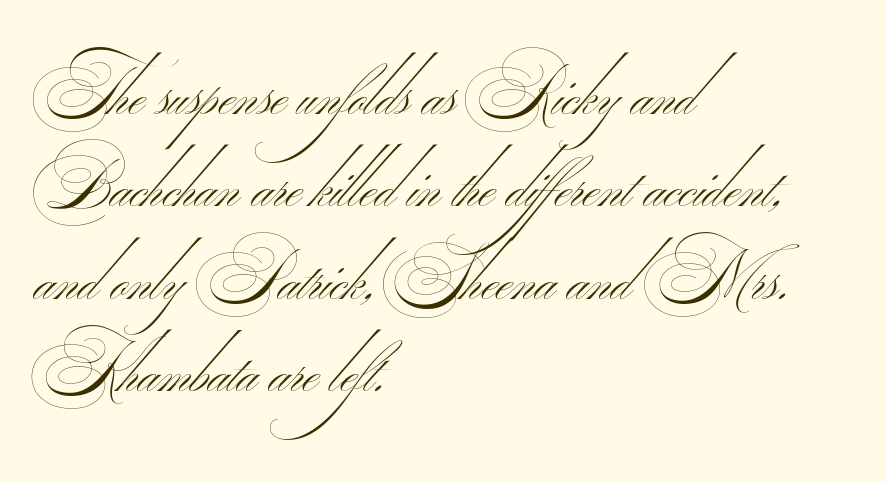
These lines keep a tight, regular rhythm from letter to letter. Do the characters align in a grid? No, the font is proportional. How would I describe the line gaps? Plain and ordinary. Beneath every word, the page is bare. In terms of letterform style, serifs are entirely absent.
